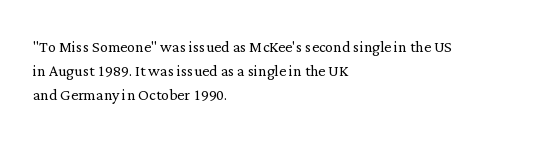
Q: Is the text bold? A: No.
Q: Is the text italic (slanted)? A: No, it is upright.
Q: Is the text underlined? A: No.
Q: How is the paragraph aligned? A: Left-aligned.
Q: Is the spacing between letters normal or unusually wide? A: Normal.
